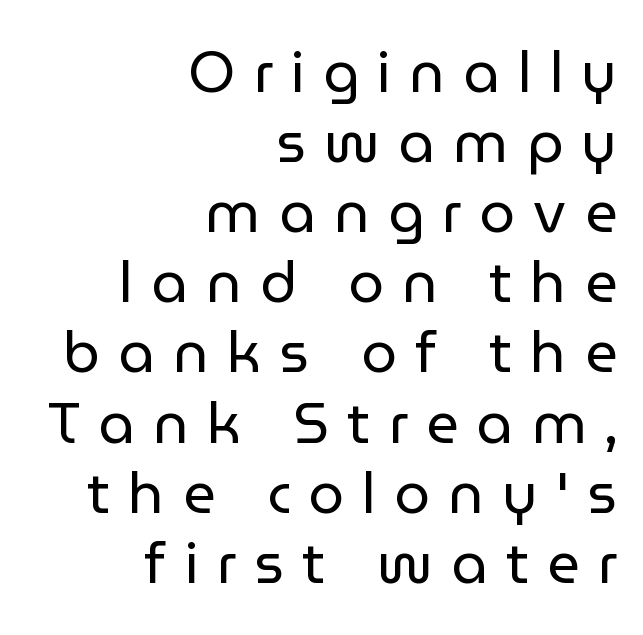
The image shows 57 px regular-weight sans-serif type, upright; set right-aligned, line spacing 1.23x, unusually wide letter spacing (+0.32 em), not underlined; low stroke contrast and a medium x-height.
